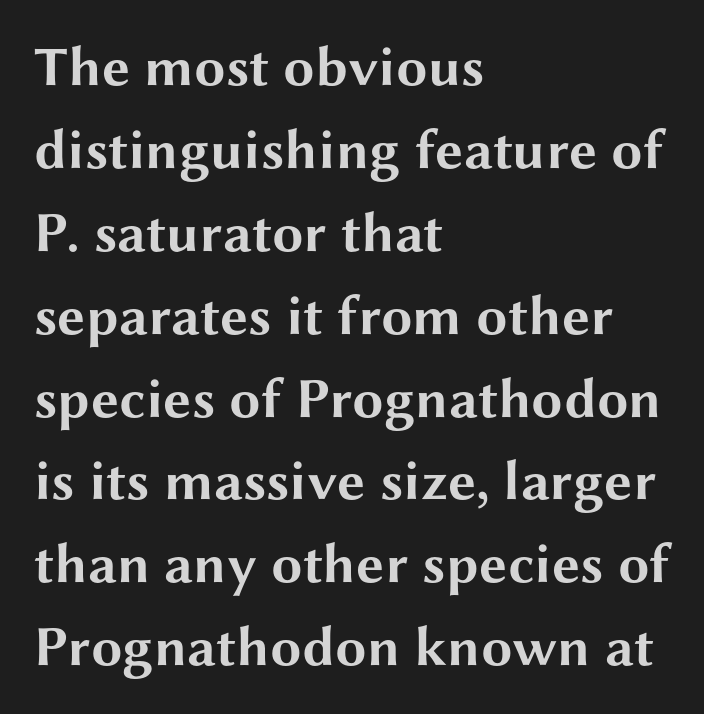
Q: Is the text bold? A: Yes.
Q: Is the text italic (slanted)? A: No, it is upright.
Q: Is the typeface a serif or a sans-serif typeface? A: Sans-serif.
Q: Is the text underlined? A: No.
Q: How is the paragraph aligned? A: Left-aligned.
Q: Is the spacing between letters normal or unusually wide? A: Normal.
Q: Is the spacing between lines tight, normal or loose? A: Normal.
Q: Width (condensed, normal, or wide)? A: Wide.
Q: Stroke contrast? A: Medium.
Q: x-height? A: Medium.
Q: Monospaced? A: No.
